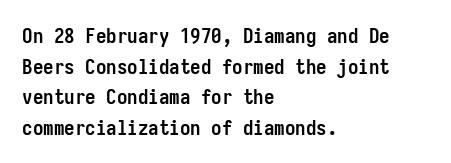
{"italic": "no", "bold": "yes", "underline": "no", "align": "left", "line_spacing": "normal", "line_spacing_ratio": 1.46, "letter_spacing": "normal", "letter_spacing_em": 0.0, "glyph_px": 21}
